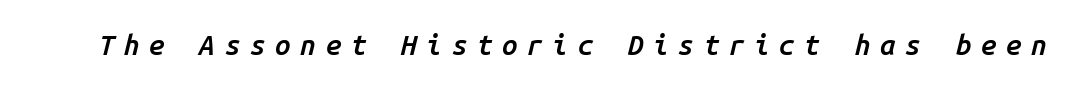
Q: Is the text bold? A: Semi-bold.
Q: Is the text italic (slanted)? A: Yes, it leans right by about 14 degrees.
Q: Is the text underlined? A: No.
Q: Is the spacing between letters normal or unusually wide? A: Unusually wide.
Q: Width (condensed, normal, or wide)? A: Normal.
Q: Stroke contrast? A: Low.
Q: x-height? A: Medium.
Q: Monospaced? A: Yes.
